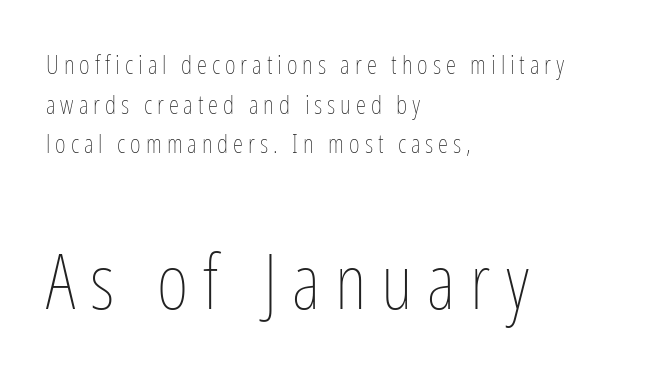
{"italic": "no", "bold": "no", "weight": "thin", "width": "condensed", "stroke_contrast": "low", "x_height": "medium", "monospaced": "no", "underline": "no", "align": "left", "line_spacing": "normal", "line_spacing_ratio": 1.52, "larger_block": "second", "size_ratio": 2.96, "glyph_px": 77}
